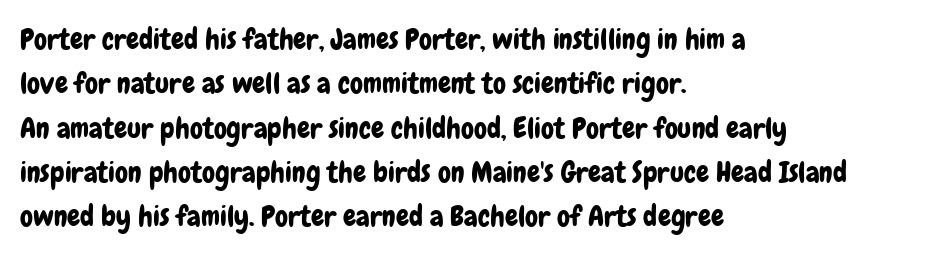
Q: Is the text italic (slanted)? A: No, it is upright.
Q: Is the typeface a serif or a sans-serif typeface? A: Sans-serif.
Q: Is the text underlined? A: No.
Q: How is the paragraph aligned? A: Left-aligned.
Q: Is the spacing between letters normal or unusually wide? A: Normal.
Q: Is the spacing between lines tight, normal or loose? A: Normal.
Q: Width (condensed, normal, or wide)? A: Condensed.
Q: Stroke contrast? A: Low.
Q: x-height? A: Medium.
Q: Monospaced? A: No.
